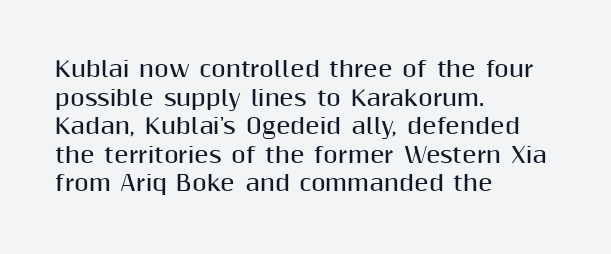
The image shows 21 px bold type, upright; set left-aligned, normal line spacing (1.36x), normal letter spacing, not underlined.
